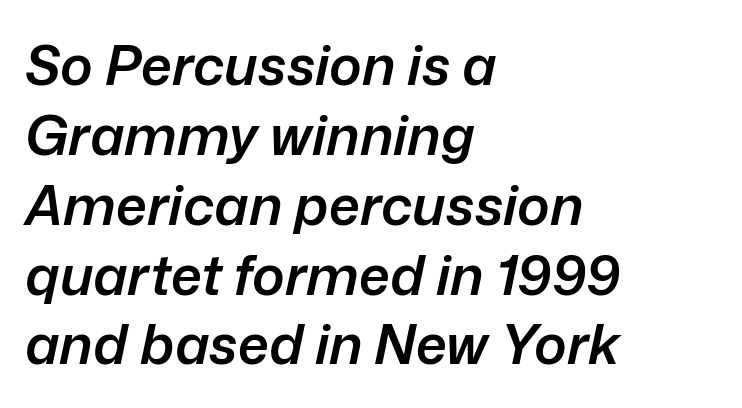
Q: Is the text bold? A: Semi-bold.
Q: Is the text italic (slanted)? A: Yes, it leans right by about 12 degrees.
Q: Is the text underlined? A: No.
Q: How is the paragraph aligned? A: Left-aligned.
Q: Is the spacing between letters normal or unusually wide? A: Normal.
Q: Is the spacing between lines tight, normal or loose? A: Normal.
Q: Width (condensed, normal, or wide)? A: Normal.
Q: Stroke contrast? A: Low.
Q: x-height? A: Medium.
Q: Monospaced? A: No.
